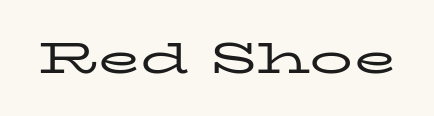
Type without underlining. The rendering uses natural spacing where letterforms have individual widths. Posture: straight, roman, zero tilt. Glyph-to-glyph distance matches everyday printed text.
